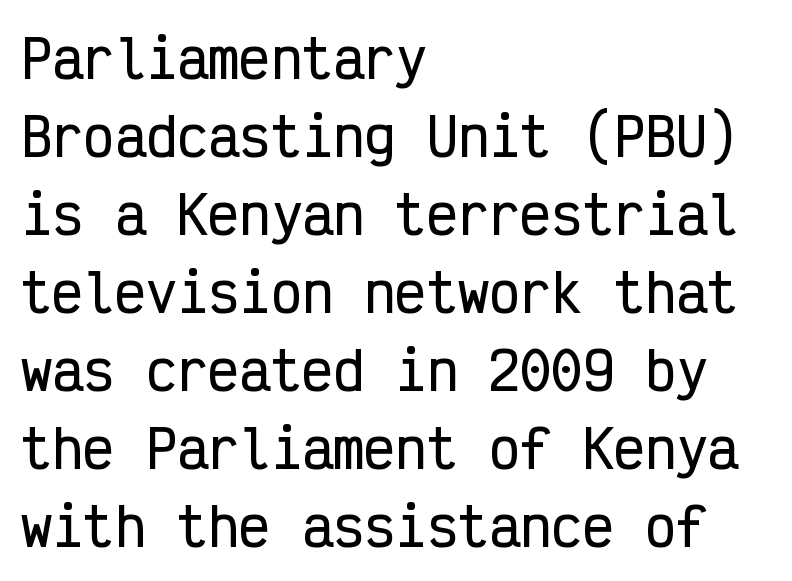
The face used here is monospaced, like something from a code editor. Just letters on the line, the space beneath them empty. No extra tracking has been applied to these lines. Reading down the block, your eye returns to a fixed left position each line. Successive baselines arrive at the customary interval. Is this a sans? Yes — the strokes have no serifs.
